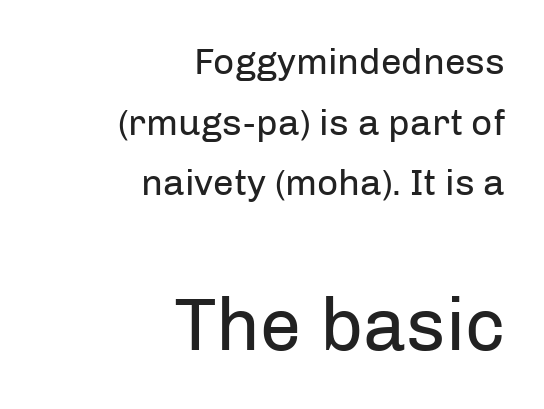
The image shows 74 px regular-weight sans-serif type, upright; set right-aligned, normal line spacing (1.64x), normal letter spacing, not underlined; the second (bottom) block is 2.0x larger; low stroke contrast and a medium x-height.
